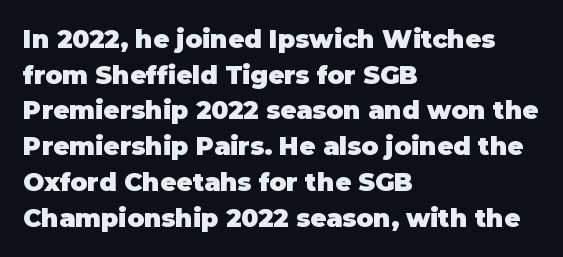
Q: Is the text bold? A: Yes.
Q: Is the text italic (slanted)? A: No, it is upright.
Q: Is the text underlined? A: No.
Q: How is the paragraph aligned? A: Left-aligned.
Q: Is the spacing between letters normal or unusually wide? A: Normal.
Q: Is the spacing between lines tight, normal or loose? A: Normal.
